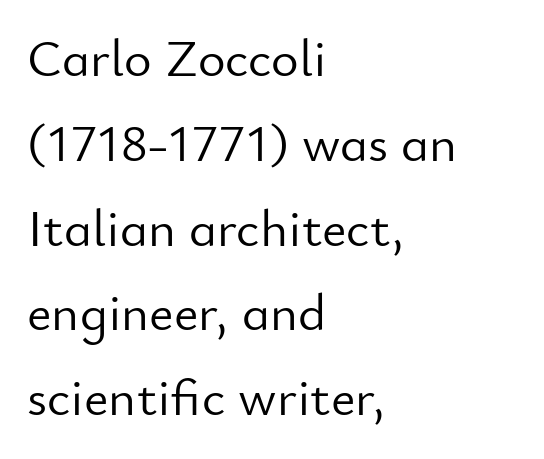
Spacing verdict: proportional, widths tailored to each character. Font category for this specimen: sans-serif. Is the letter spacing exaggerated? No — it looks like the ordinary default. This sample uses an upright cut, with every glyph sitting square on the baseline.
